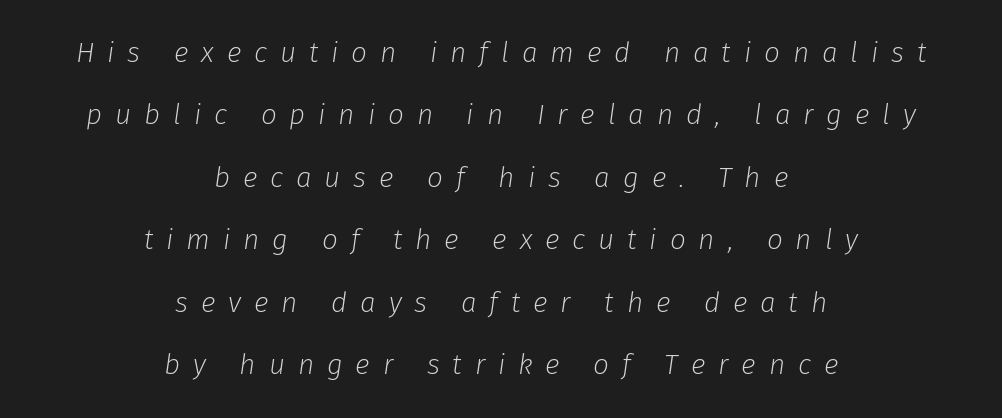
Caption: multi-line text, centered on the measure. Bold? No — there's no thickening of the strokes. Successive baselines arrive slowly, with a big drop between each. What stands out about the letter spacing? Its width — letters are far apart.
